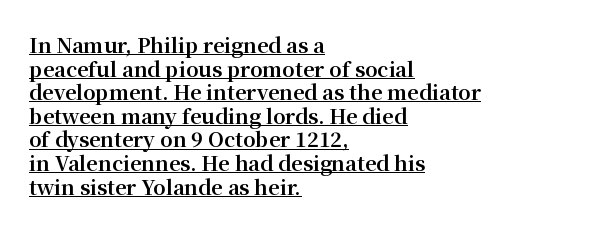
The image shows 20 px bold type, upright; set left-aligned, line spacing 1.18x, normal letter spacing, underlined.
